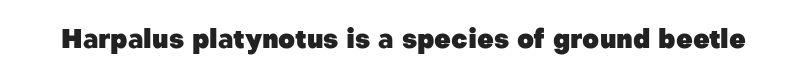
Q: Is the text bold? A: Yes.
Q: Is the text italic (slanted)? A: No, it is upright.
Q: Is the text underlined? A: No.
Q: Is the spacing between letters normal or unusually wide? A: Normal.
